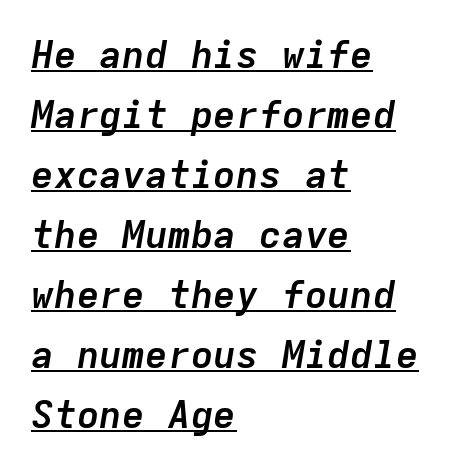
The image shows 38 px semibold type, italic (leaning right), monospaced; set left-aligned, normal line spacing (1.58x), normal letter spacing, underlined; low stroke contrast and a medium x-height.
